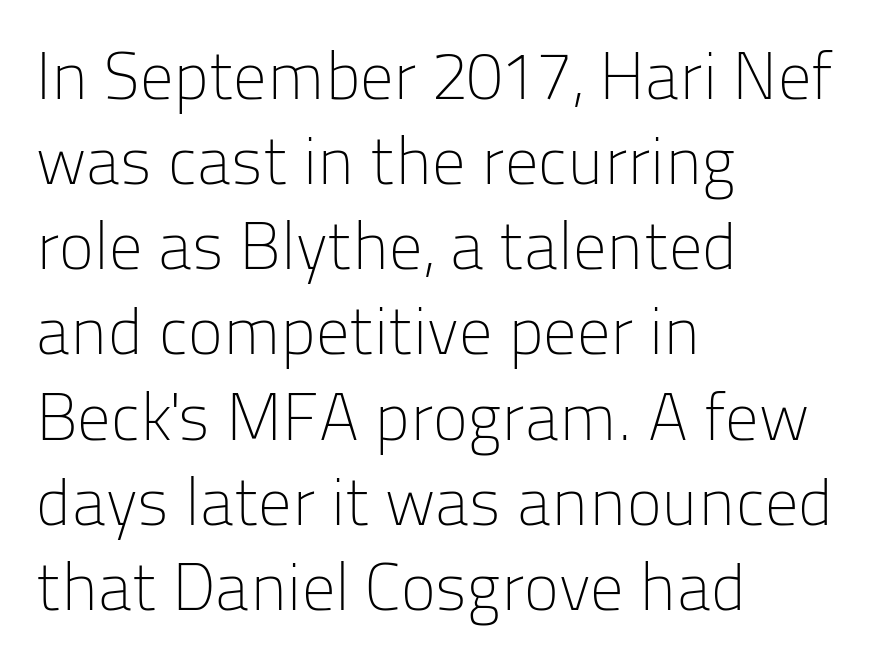
{"serif": "no", "italic": "no", "bold": "no", "weight": "light", "width": "normal", "stroke_contrast": "low", "x_height": "medium", "monospaced": "no", "underline": "no", "align": "left", "line_spacing": "normal", "line_spacing_ratio": 1.29, "letter_spacing": "normal", "letter_spacing_em": 0.0, "glyph_px": 66}
